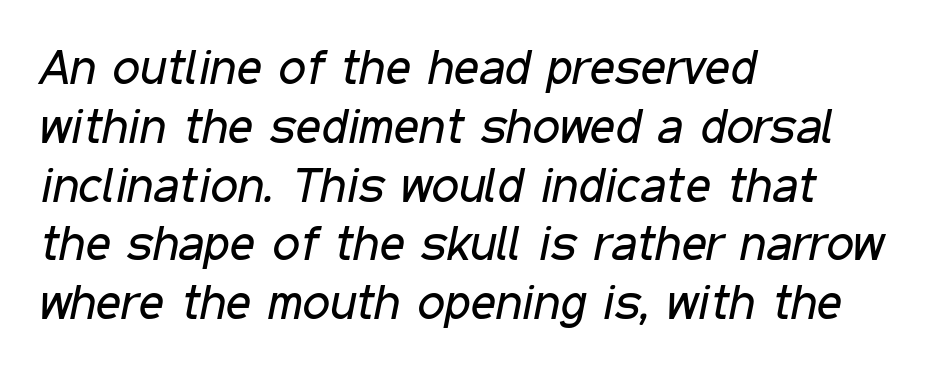
The face used here is proportionally spaced, like ordinary book or web type. The weight tops out at a normal text grade. The text block is weighted toward the left margin, trailing off unevenly rightward. Underline: absent.
